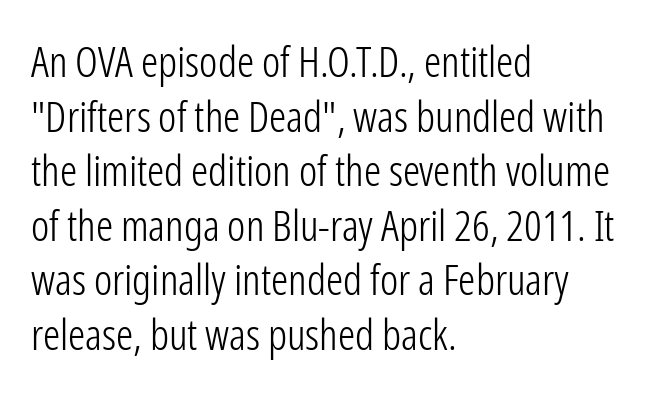
{"serif": "no", "italic": "no", "bold": "no", "weight": "light", "width": "condensed", "stroke_contrast": "low", "x_height": "medium", "monospaced": "no", "underline": "no", "align": "left", "line_spacing": "normal", "line_spacing_ratio": 1.27, "letter_spacing": "normal", "letter_spacing_em": 0.0, "glyph_px": 43}
